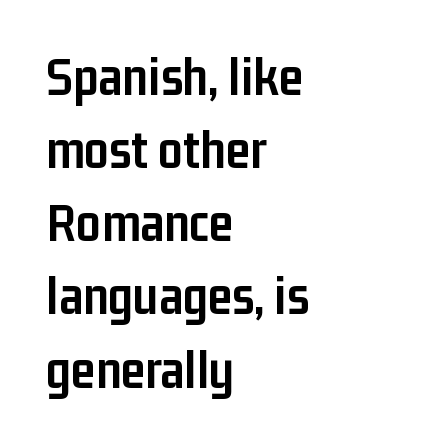
The image shows 55 px semibold, condensed sans-serif type, upright; set left-aligned, normal line spacing (1.33x), normal letter spacing, not underlined; low stroke contrast and a medium x-height.
